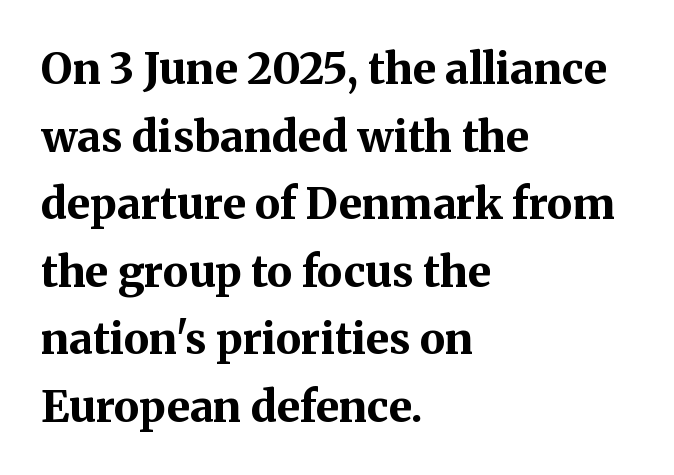
The words here are not underlined. The font is running at its bold setting. Regarding leading, the lines here are spaced in the standard way. Spacing between characters is what you'd get straight out of the box. Horizontally, the lines are justified to the leading edge only.
